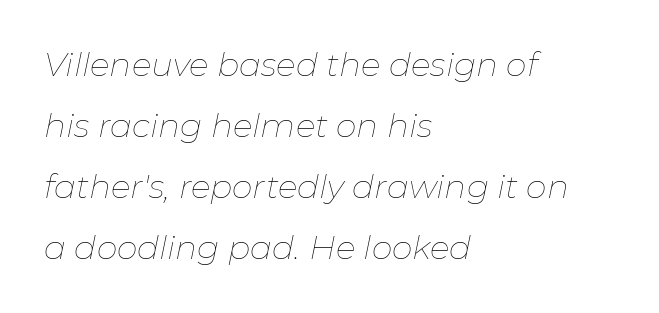
Q: Is the text bold? A: No.
Q: Is the text italic (slanted)? A: Yes, it leans right by about 11 degrees.
Q: Is the text underlined? A: No.
Q: How is the paragraph aligned? A: Left-aligned.
Q: Is the spacing between letters normal or unusually wide? A: Normal.
Q: Width (condensed, normal, or wide)? A: Normal.
Q: Stroke contrast? A: Low.
Q: x-height? A: Medium.
Q: Monospaced? A: No.
